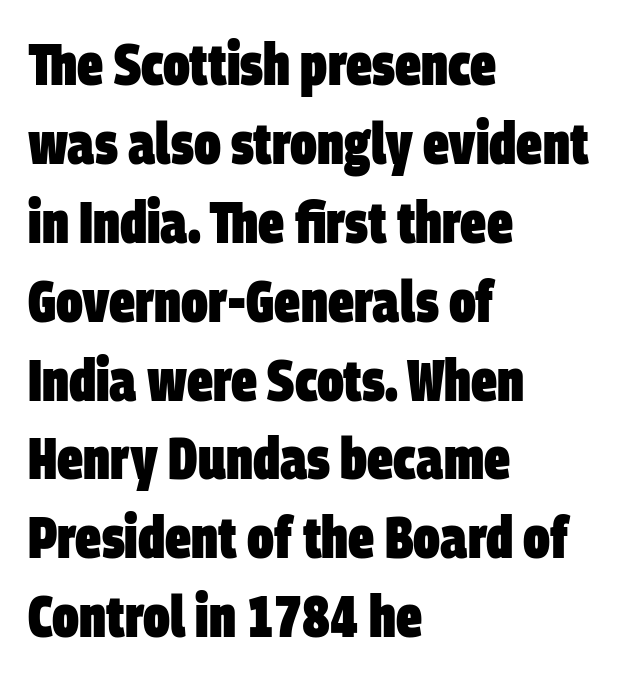
The image shows 58 px heavy, condensed sans-serif type; set left-aligned, normal line spacing (1.36x), normal letter spacing, not underlined; low stroke contrast and a large x-height.
